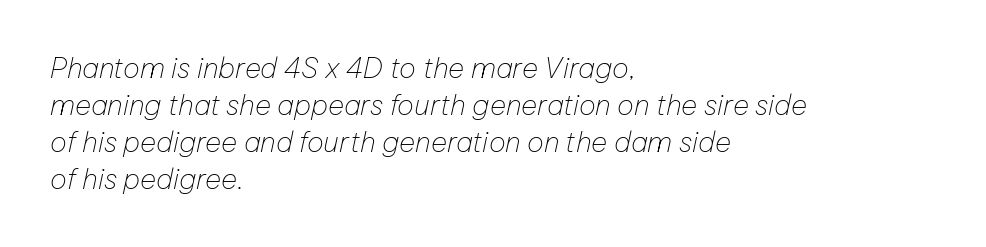
{"italic": "yes", "lean": "right", "slant_degrees": 12, "bold": "no", "weight": "thin", "width": "normal", "stroke_contrast": "low", "x_height": "medium", "monospaced": "no", "underline": "no", "align": "left", "line_spacing": "normal", "line_spacing_ratio": 1.32, "letter_spacing": "normal", "letter_spacing_em": 0.0, "glyph_px": 28}
